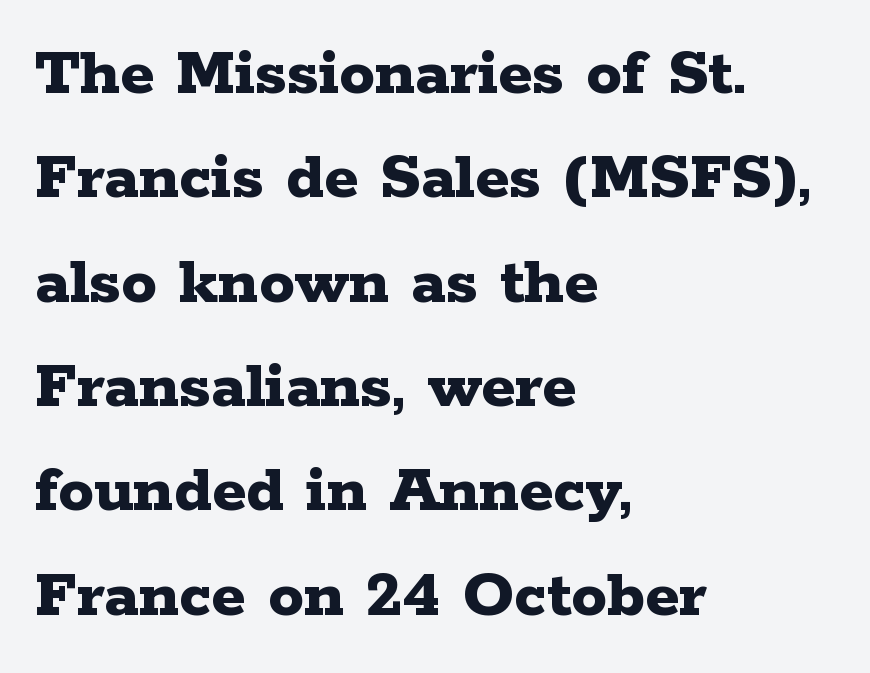
Q: Is the text bold? A: Yes.
Q: Is the text italic (slanted)? A: No, it is upright.
Q: Is the typeface a serif or a sans-serif typeface? A: Serif.
Q: Is the text underlined? A: No.
Q: How is the paragraph aligned? A: Left-aligned.
Q: Is the spacing between letters normal or unusually wide? A: Normal.
Q: Is the spacing between lines tight, normal or loose? A: Normal.
Q: Width (condensed, normal, or wide)? A: Wide.
Q: Stroke contrast? A: Low.
Q: x-height? A: Medium.
Q: Monospaced? A: No.
